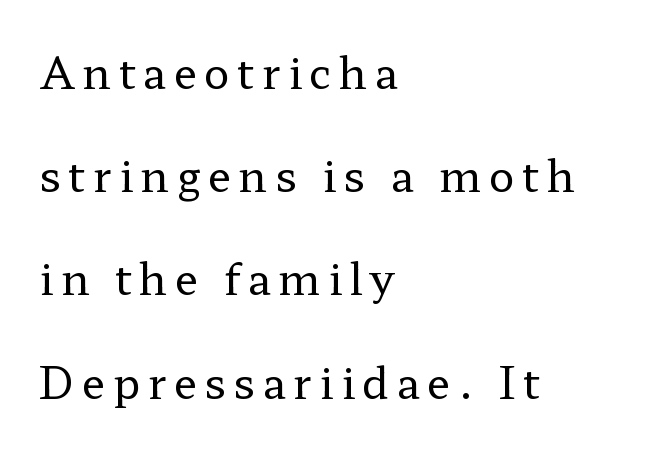
Weight: regular or lighter. You could not count columns in this text — the font is proportionally spaced. The rendering anchors every line to the left-hand side. Tall strokes in this sample are plumb rather than angled. The rendering uses a large line-height, opening up the rows.
